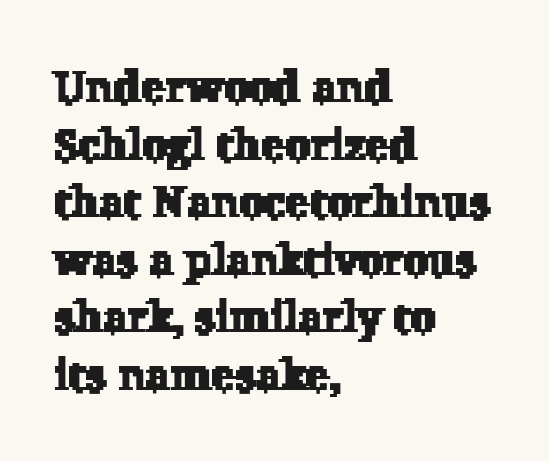
Spacing verdict: proportional, widths tailored to each character. Horizontal bands of white between lines are of average thickness. In terms of letterspacing, this is plain default setting. One-word summary of the alignment: left. Typographically, this falls in the serif category.
